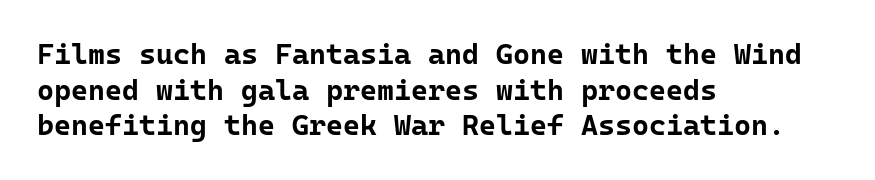
The image shows 29 px bold sans-serif type, upright, monospaced; set left-aligned, line spacing 1.23x, normal letter spacing, not underlined; low stroke contrast and a medium x-height.
